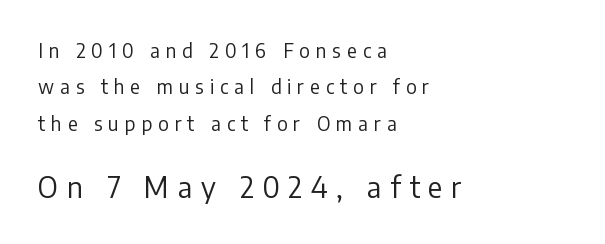
Q: Is the text bold? A: No.
Q: Is the text italic (slanted)? A: No, it is upright.
Q: Is the typeface a serif or a sans-serif typeface? A: Sans-serif.
Q: Is the text underlined? A: No.
Q: How is the paragraph aligned? A: Left-aligned.
Q: Is the spacing between letters normal or unusually wide? A: Unusually wide.
Q: Is the spacing between lines tight, normal or loose? A: Loose.
Q: Which block of text is set in a larger size, the first (top) or the second (bottom)? A: The second (bottom) one.
Q: Width (condensed, normal, or wide)? A: Normal.
Q: Stroke contrast? A: Low.
Q: x-height? A: Medium.
Q: Monospaced? A: No.
